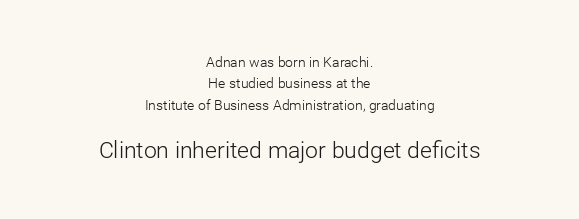
The image shows 23 px text type, upright; set centered, normal line spacing (1.52x), normal letter spacing, not underlined; the second (bottom) block is 1.64x larger.
